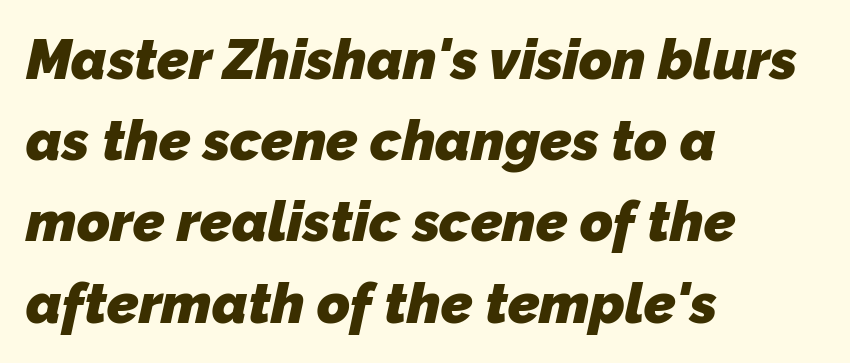
The image shows 56 px heavy sans-serif type; set left-aligned, normal line spacing (1.45x), normal letter spacing, not underlined; low stroke contrast and a medium x-height.
